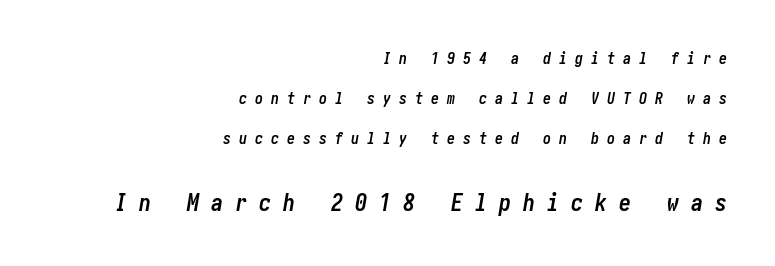
{"italic": "yes", "lean": "right", "slant_degrees": 10, "bold": "yes", "underline": "no", "align": "right", "line_spacing": "loose", "line_spacing_ratio": 2.49, "letter_spacing": "wide", "letter_spacing_em": 0.5, "larger_block": "second", "size_ratio": 1.5, "glyph_px": 24}
